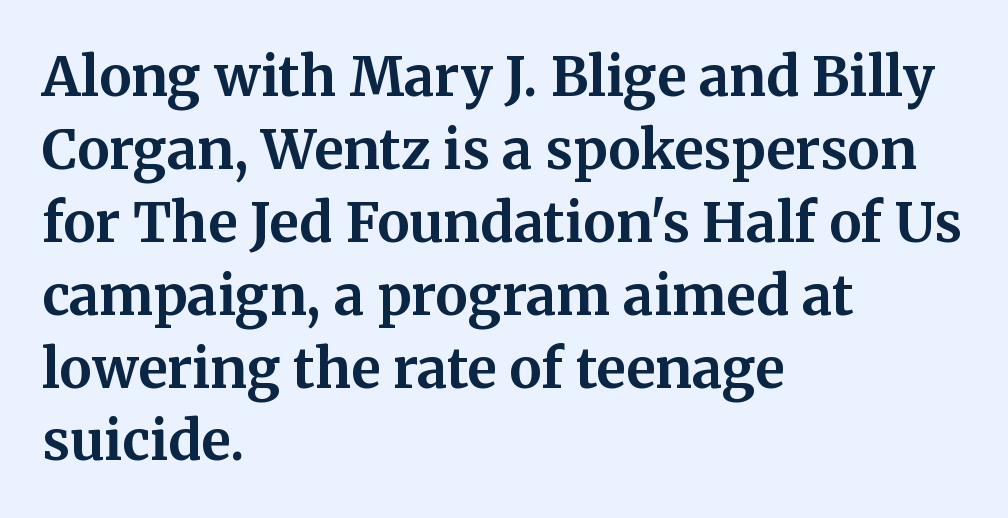
Q: Is the text bold? A: Yes.
Q: Is the text italic (slanted)? A: No, it is upright.
Q: Is the typeface a serif or a sans-serif typeface? A: Serif.
Q: Is the text underlined? A: No.
Q: How is the paragraph aligned? A: Left-aligned.
Q: Is the spacing between letters normal or unusually wide? A: Normal.
Q: Is the spacing between lines tight, normal or loose? A: Normal.
Q: Width (condensed, normal, or wide)? A: Normal.
Q: Stroke contrast? A: Medium.
Q: x-height? A: Medium.
Q: Monospaced? A: No.
